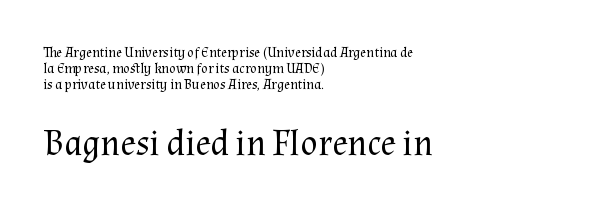
Q: Is the text bold? A: No.
Q: Is the text italic (slanted)? A: No, it is upright.
Q: Is the text underlined? A: No.
Q: How is the paragraph aligned? A: Left-aligned.
Q: Is the spacing between letters normal or unusually wide? A: Normal.
Q: Is the spacing between lines tight, normal or loose? A: Tight.
Q: Which block of text is set in a larger size, the first (top) or the second (bottom)? A: The second (bottom) one.
Q: Width (condensed, normal, or wide)? A: Normal.
Q: Stroke contrast? A: Medium.
Q: x-height? A: Medium.
Q: Monospaced? A: No.
